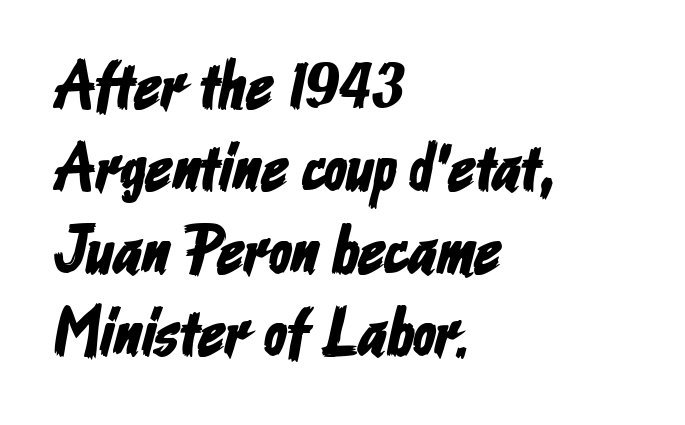
{"serif": "no", "width": "condensed", "stroke_contrast": "low", "x_height": "medium", "monospaced": "no", "underline": "no", "align": "left", "line_spacing_ratio": 1.23, "letter_spacing": "normal", "letter_spacing_em": 0.0, "glyph_px": 67}
